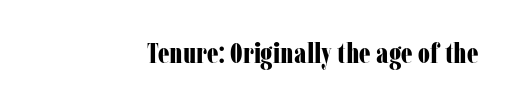
{"serif": "yes", "italic": "no", "bold": "yes", "weight": "bold", "width": "condensed", "stroke_contrast": "low", "x_height": "medium", "monospaced": "no", "underline": "no", "align": "right", "letter_spacing": "normal", "letter_spacing_em": 0.0, "glyph_px": 29}
